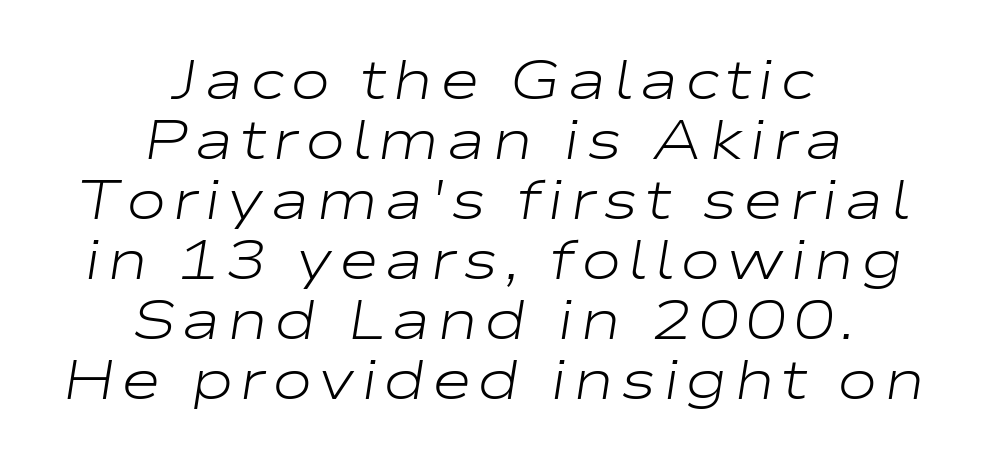
Q: Is the text bold? A: No.
Q: Is the text italic (slanted)? A: Yes, it leans right by about 9 degrees.
Q: Is the text underlined? A: No.
Q: How is the paragraph aligned? A: Centered.
Q: Is the spacing between lines tight, normal or loose? A: Tight.
Q: Width (condensed, normal, or wide)? A: Wide.
Q: Stroke contrast? A: Low.
Q: x-height? A: Medium.
Q: Monospaced? A: No.
